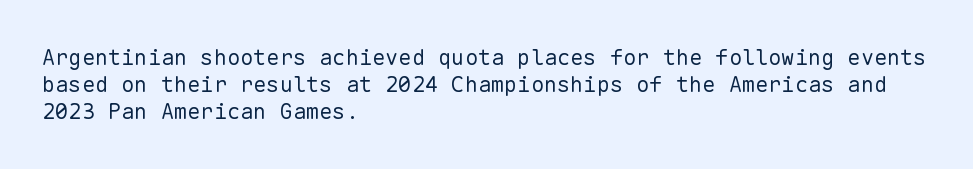
{"italic": "no", "bold": "no", "underline": "no", "align": "left", "line_spacing_ratio": 1.23, "letter_spacing": "normal", "letter_spacing_em": 0.0, "glyph_px": 22}
